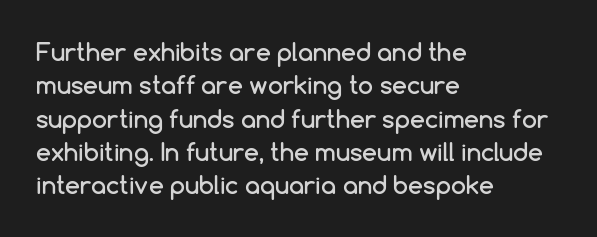
The image shows 24 px text type, upright; set left-aligned, normal line spacing (1.39x), normal letter spacing, not underlined.
